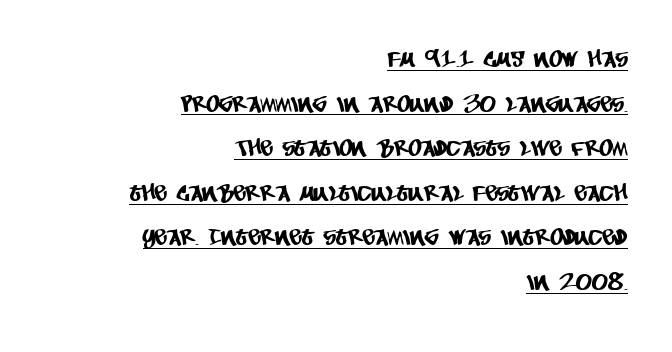
Q: Is the text underlined? A: Yes.
Q: How is the paragraph aligned? A: Right-aligned.
Q: Is the spacing between letters normal or unusually wide? A: Normal.
Q: Is the spacing between lines tight, normal or loose? A: Loose.
